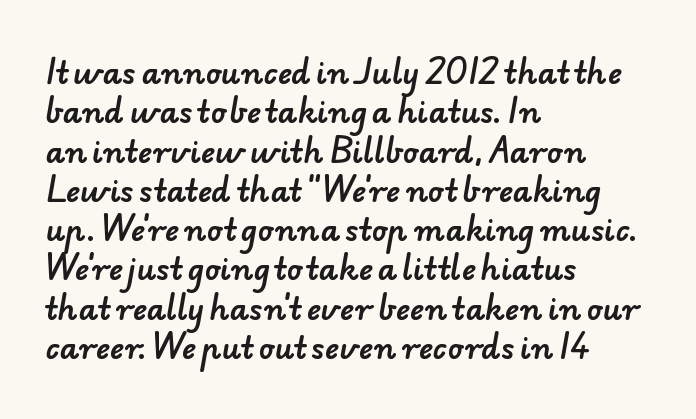
The image shows 30 px sans-serif type; set left-aligned, normal line spacing (1.31x), normal letter spacing, not underlined; low stroke contrast and a small x-height.
